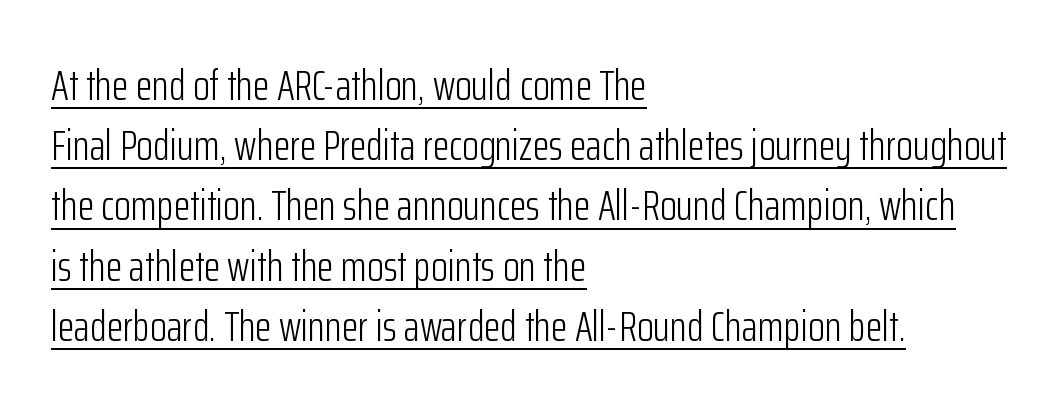
{"serif": "no", "italic": "no", "bold": "no", "weight": "light", "width": "condensed", "stroke_contrast": "low", "x_height": "medium", "monospaced": "no", "underline": "yes", "align": "left", "line_spacing": "normal", "line_spacing_ratio": 1.4, "letter_spacing": "normal", "letter_spacing_em": 0.0, "glyph_px": 43}
